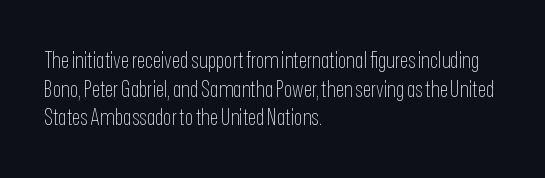
Check the space under the baseline: it is left empty. Characters follow at the spacing the type designer built in. These glyphs show unthickened strokes, regular width or finer. This is the regular roman posture of the typeface. A typesetter would call this leading conventional body-copy spacing. The compositor pushed each line to the left boundary.
